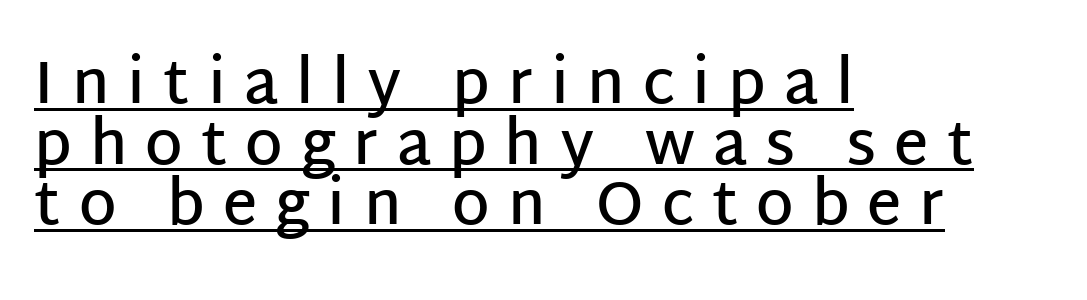
The image shows 60 px semibold sans-serif type, upright; set left-aligned, tight line spacing (1.01x), unusually wide letter spacing (+0.3 em), underlined; low stroke contrast and a large x-height.
